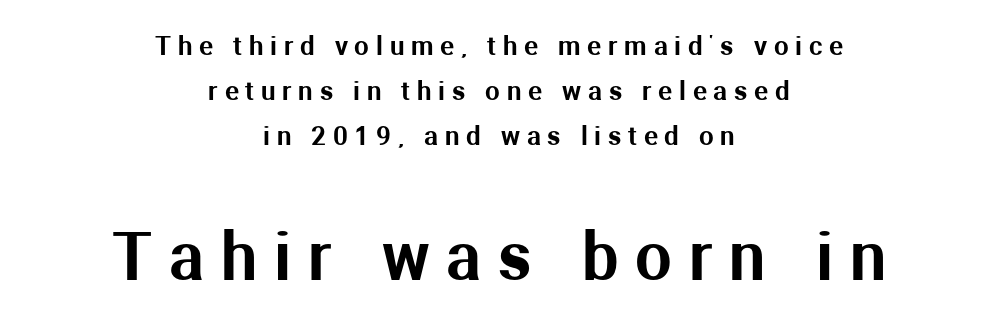
Display-style spreading of the glyphs; the letterfit is very open. Spacing verdict: proportional, widths tailored to each character. A centered setting, common on invitations and titles, is used for this passage. Each row of text sits above clean, open space. The passage shown begins with its smaller block and ends with its larger one.
